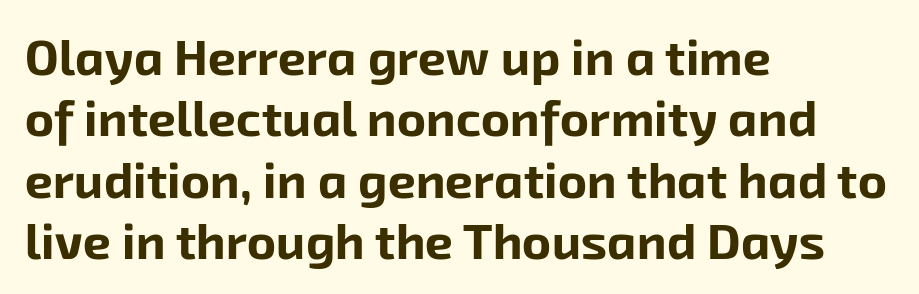
The glyphs in this specimen are sans serif. Spacing verdict: proportional, widths tailored to each character. This rendering leaves character spacing at its baseline value. Beneath every word, the page is bare. Does the copy run flush right? No — it runs flush left.
